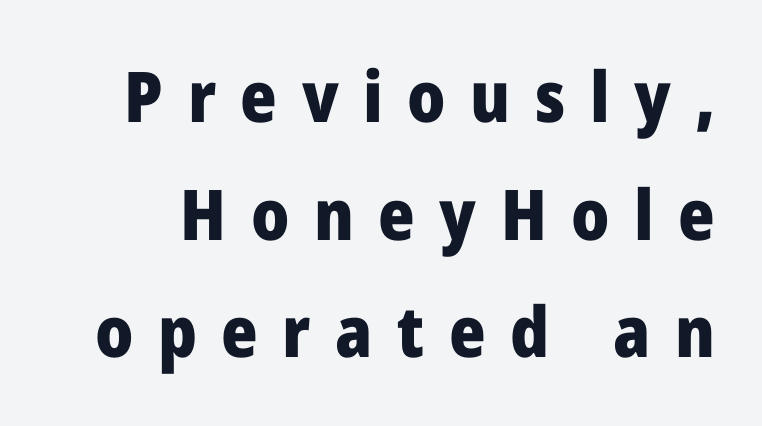
Q: Is the text bold? A: Yes.
Q: Is the text italic (slanted)? A: No, it is upright.
Q: Is the typeface a serif or a sans-serif typeface? A: Sans-serif.
Q: Is the text underlined? A: No.
Q: Is the spacing between letters normal or unusually wide? A: Unusually wide.
Q: Is the spacing between lines tight, normal or loose? A: Normal.
Q: Width (condensed, normal, or wide)? A: Normal.
Q: Stroke contrast? A: Low.
Q: x-height? A: Medium.
Q: Monospaced? A: No.
